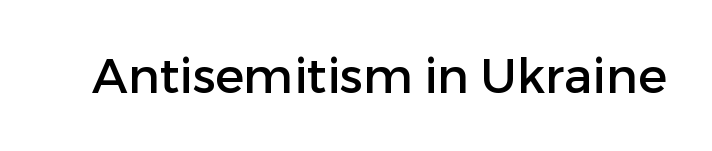
Q: Is the text italic (slanted)? A: No, it is upright.
Q: Is the typeface a serif or a sans-serif typeface? A: Sans-serif.
Q: Is the text underlined? A: No.
Q: Is the spacing between letters normal or unusually wide? A: Normal.
Q: Width (condensed, normal, or wide)? A: Normal.
Q: Stroke contrast? A: Low.
Q: x-height? A: Medium.
Q: Monospaced? A: No.
